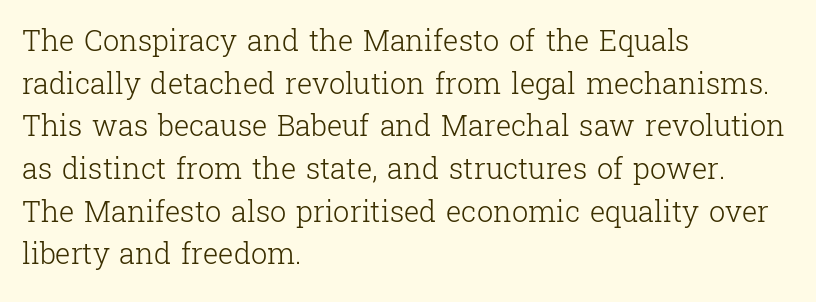
Q: Is the text bold? A: No.
Q: Is the text italic (slanted)? A: No, it is upright.
Q: Is the typeface a serif or a sans-serif typeface? A: Serif.
Q: Is the text underlined? A: No.
Q: How is the paragraph aligned? A: Left-aligned.
Q: Is the spacing between letters normal or unusually wide? A: Normal.
Q: Is the spacing between lines tight, normal or loose? A: Normal.
Q: Width (condensed, normal, or wide)? A: Normal.
Q: Stroke contrast? A: Low.
Q: x-height? A: Medium.
Q: Monospaced? A: No.
